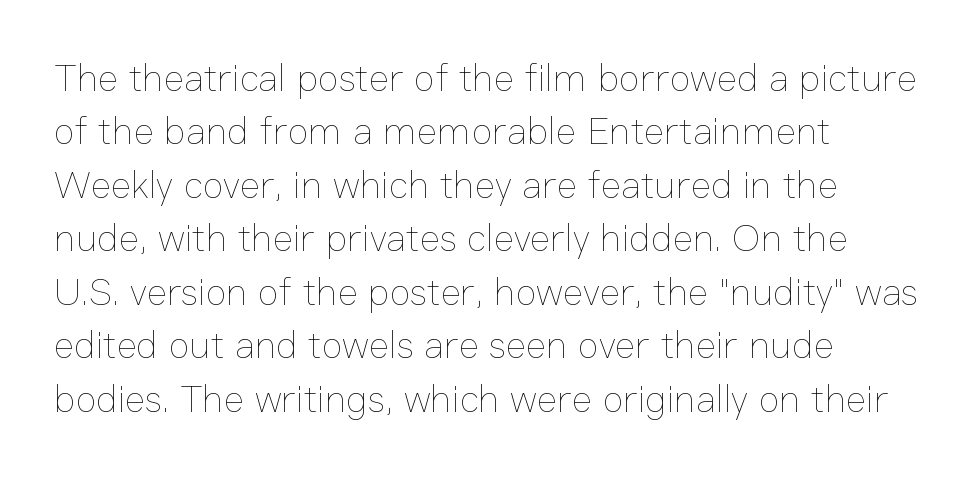
The image shows 39 px thin type, upright; set left-aligned, normal line spacing (1.37x), normal letter spacing, not underlined; low stroke contrast and a medium x-height.
